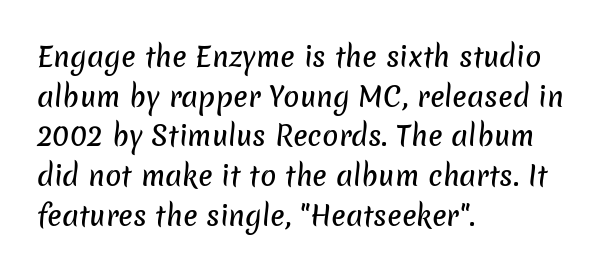
Q: Is the text underlined? A: No.
Q: How is the paragraph aligned? A: Left-aligned.
Q: Is the spacing between letters normal or unusually wide? A: Normal.
Q: Is the spacing between lines tight, normal or loose? A: Normal.
